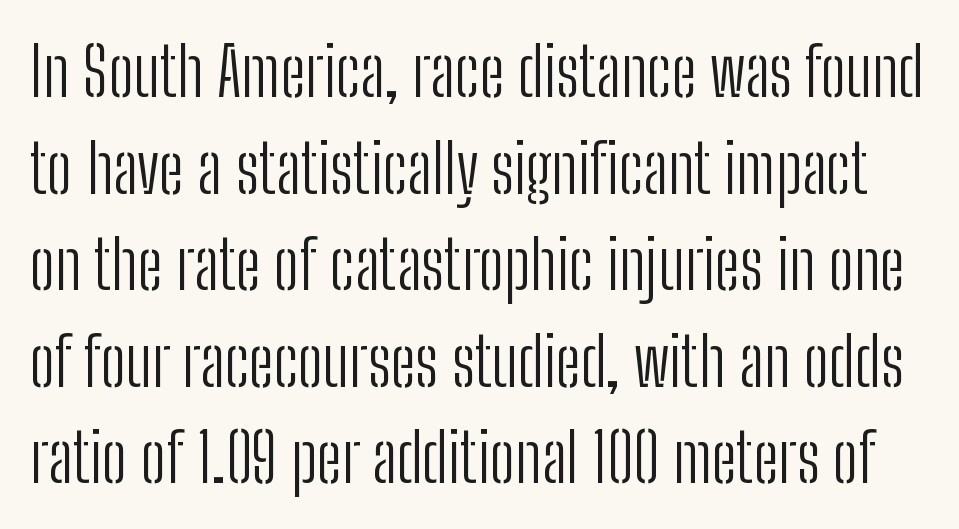
The image shows 68 px light, condensed sans-serif type, upright; set normal line spacing (1.42x), normal letter spacing, not underlined; low stroke contrast and a medium x-height.
